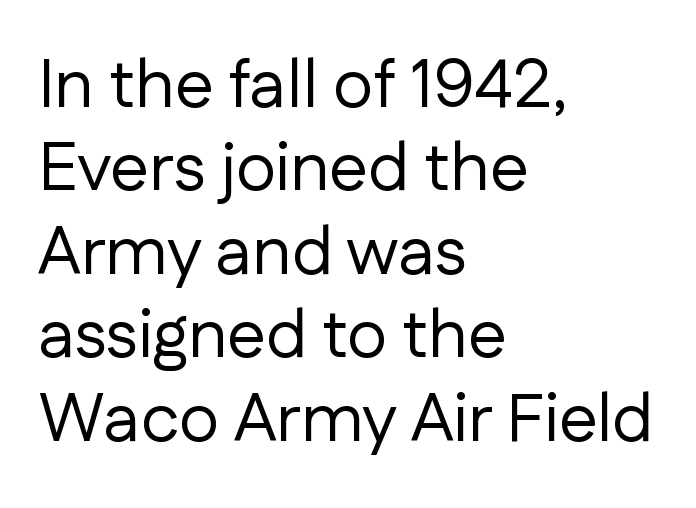
The gaps between neighbouring characters are ordinary and unremarkable. Descenders hang freely into open space. Upright lettering throughout. Serif or sans? Sans — the stroke terminals are bare. Counters stay open thanks to moderate or lighter strokes.
